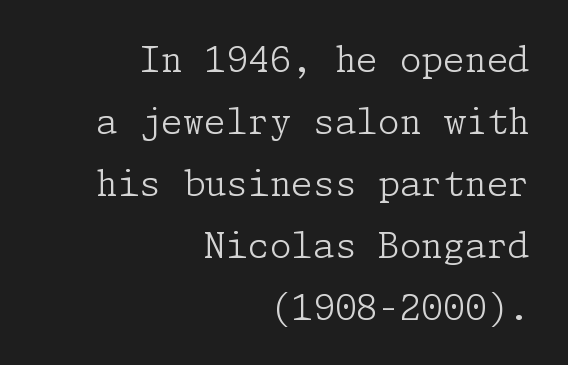
{"serif": "yes", "italic": "no", "bold": "no", "weight": "light", "width": "normal", "stroke_contrast": "low", "x_height": "medium", "underline": "no", "align": "right", "line_spacing_ratio": 1.77, "letter_spacing": "normal", "letter_spacing_em": 0.0, "glyph_px": 35}
